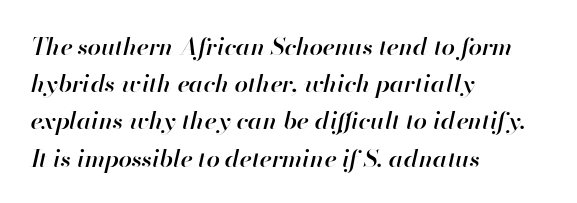
The rendering uses a moderate line-height, typical for paragraphs. The rendering applies a slant to the glyphs. Nobody touched the tracking dial on this one. Descenders hang freely into open space. The text block is weighted toward the left margin, trailing off unevenly rightward. The sample has been set in demibold, a notch under bold.
